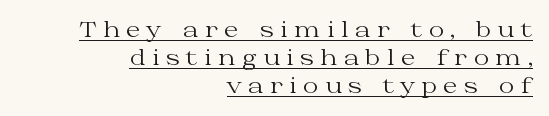
{"italic": "no", "bold": "no", "underline": "yes", "align": "right", "line_spacing": "normal", "line_spacing_ratio": 1.33, "letter_spacing": "wide", "letter_spacing_em": 0.3, "glyph_px": 21}
